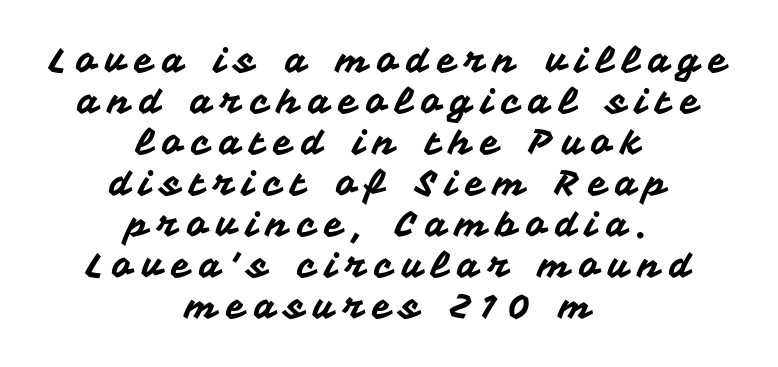
{"serif": "no", "width": "normal", "stroke_contrast": "medium", "x_height": "medium", "monospaced": "no", "underline": "no", "align": "center", "line_spacing_ratio": 1.17, "letter_spacing": "wide", "letter_spacing_em": 0.25, "glyph_px": 35}
